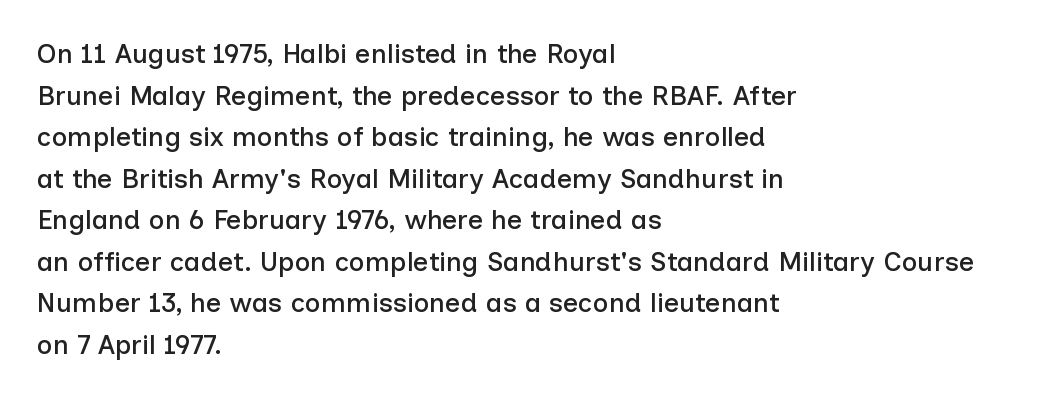
A typesetter would call this zero additional tracking. Line beginnings align vertically; line endings do not. The leading is moderate, giving the passage an even texture. No italicization has been applied; the sample stays upright. This rendering features lettering with no underline.
